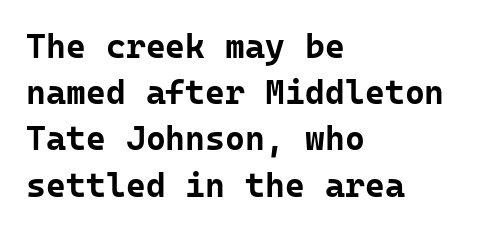
Q: Is the text bold? A: Yes.
Q: Is the text italic (slanted)? A: No, it is upright.
Q: Is the typeface a serif or a sans-serif typeface? A: Sans-serif.
Q: Is the text underlined? A: No.
Q: How is the paragraph aligned? A: Left-aligned.
Q: Is the spacing between letters normal or unusually wide? A: Normal.
Q: Is the spacing between lines tight, normal or loose? A: Normal.
Q: Width (condensed, normal, or wide)? A: Normal.
Q: Stroke contrast? A: Low.
Q: x-height? A: Medium.
Q: Monospaced? A: Yes.
